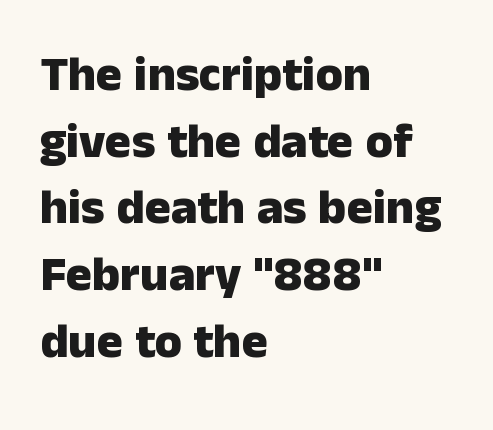
The image shows 49 px heavy sans-serif type, upright; set left-aligned, normal line spacing (1.36x), normal letter spacing, not underlined; low stroke contrast and a medium x-height.
